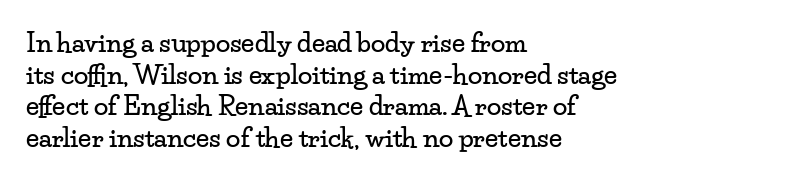
The image shows 26 px text type, upright; set left-aligned, line spacing 1.22x, normal letter spacing, not underlined.
